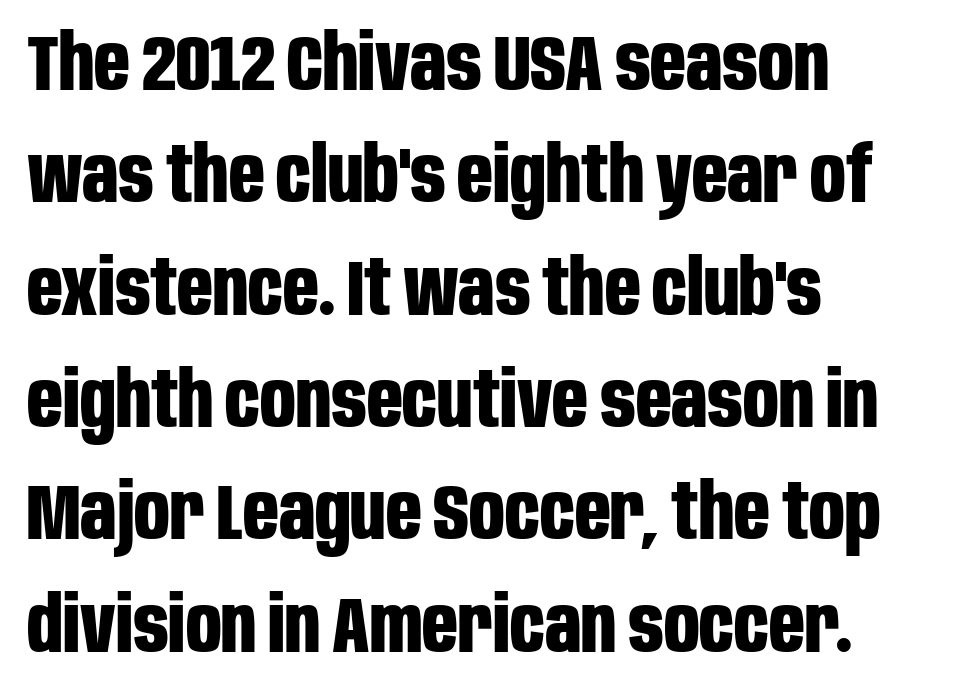
{"serif": "no", "italic": "no", "bold": "yes", "weight": "bold", "width": "condensed", "stroke_contrast": "low", "x_height": "large", "monospaced": "no", "underline": "no", "align": "left", "line_spacing": "normal", "line_spacing_ratio": 1.44, "letter_spacing": "normal", "letter_spacing_em": 0.0, "glyph_px": 78}
